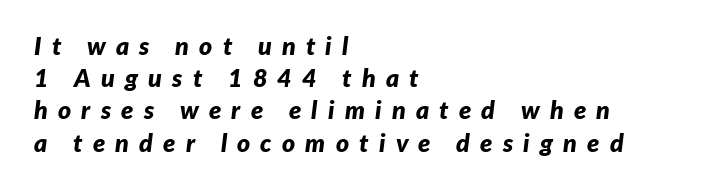
The image shows 25 px bold type, italic (leaning right); set left-aligned, normal line spacing (1.29x), unusually wide letter spacing (+0.41 em), not underlined.
